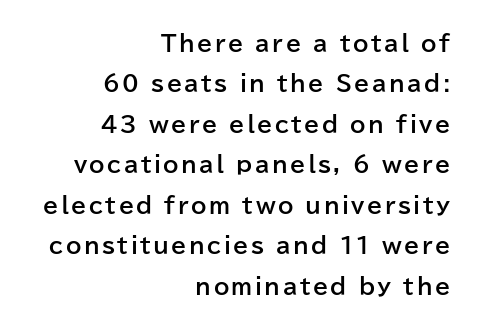
The image shows 22 px bold type, upright; set right-aligned, line spacing 1.84x, not underlined.
